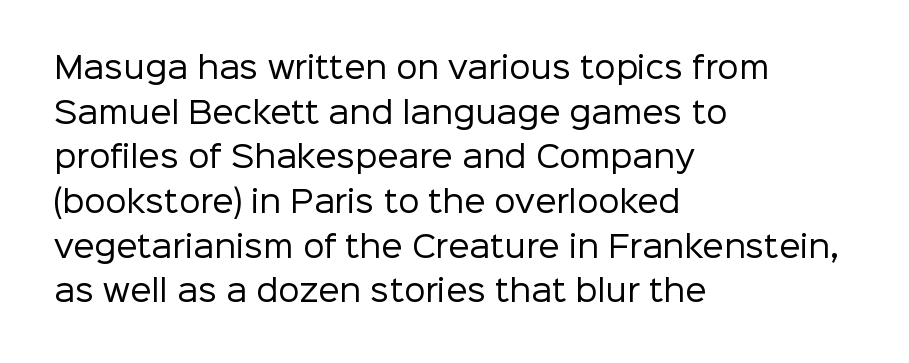
Q: Is the text bold? A: No.
Q: Is the text italic (slanted)? A: No, it is upright.
Q: Is the typeface a serif or a sans-serif typeface? A: Sans-serif.
Q: Is the text underlined? A: No.
Q: How is the paragraph aligned? A: Left-aligned.
Q: Is the spacing between letters normal or unusually wide? A: Normal.
Q: Is the spacing between lines tight, normal or loose? A: Normal.
Q: Width (condensed, normal, or wide)? A: Normal.
Q: Stroke contrast? A: Low.
Q: x-height? A: Medium.
Q: Monospaced? A: No.
